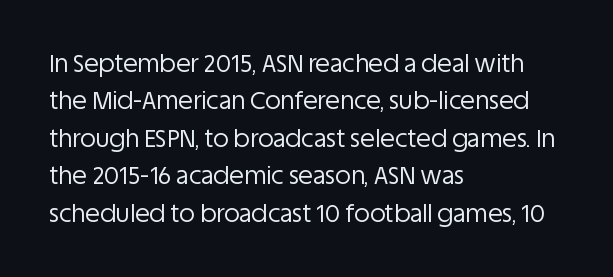
{"italic": "no", "bold": "no", "underline": "no", "align": "left", "line_spacing": "normal", "line_spacing_ratio": 1.56, "letter_spacing": "normal", "letter_spacing_em": 0.0, "glyph_px": 24}
